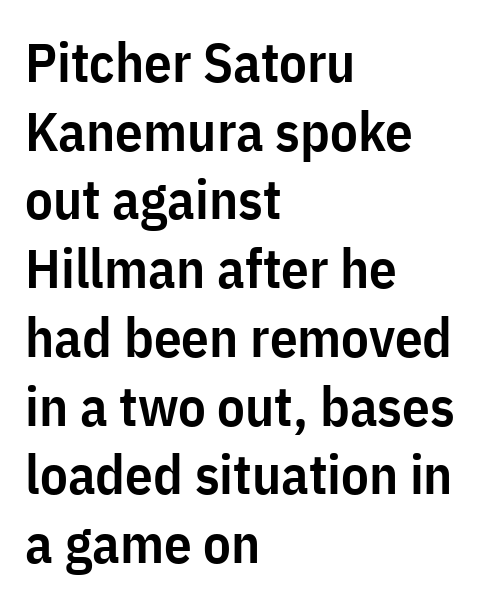
You could not count columns in this text — the font is proportionally spaced. Teacher's note: observe the even left margin — that is flush-left alignment. Caption: standard tracking, unaltered. The rendering uses a semibold face; strokes are thickened but not to full bold.
